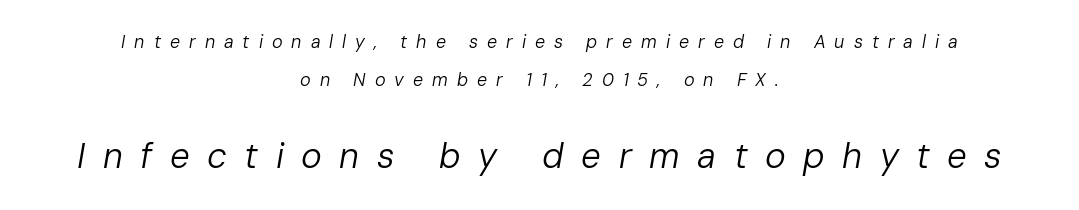
Q: Is the text bold? A: No.
Q: Is the text italic (slanted)? A: Yes, it leans right by about 10 degrees.
Q: Is the text underlined? A: No.
Q: How is the paragraph aligned? A: Centered.
Q: Is the spacing between letters normal or unusually wide? A: Unusually wide.
Q: Is the spacing between lines tight, normal or loose? A: Loose.
Q: Which block of text is set in a larger size, the first (top) or the second (bottom)? A: The second (bottom) one.
Q: Width (condensed, normal, or wide)? A: Normal.
Q: Stroke contrast? A: Low.
Q: x-height? A: Medium.
Q: Monospaced? A: No.
